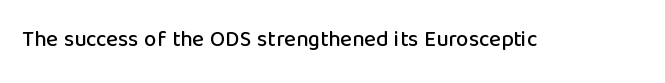
Tall strokes in this sample are plumb rather than angled. Short note: letters normally spaced. Lines of text with bare space underneath.
